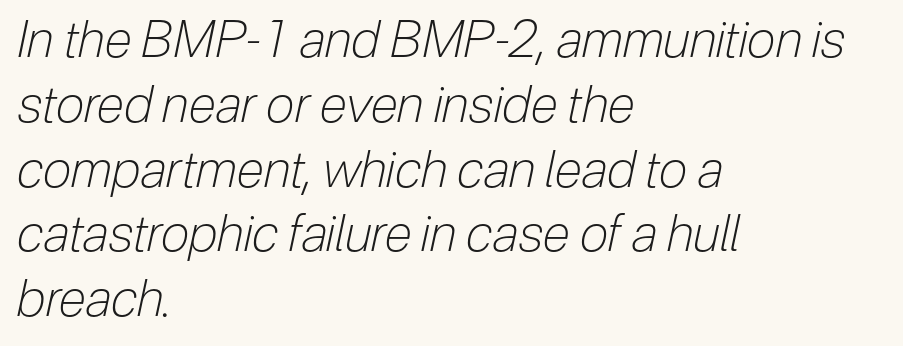
Q: Is the text bold? A: No.
Q: Is the text italic (slanted)? A: Yes, it leans right by about 12 degrees.
Q: Is the text underlined? A: No.
Q: How is the paragraph aligned? A: Left-aligned.
Q: Is the spacing between letters normal or unusually wide? A: Normal.
Q: Is the spacing between lines tight, normal or loose? A: Normal.
Q: Width (condensed, normal, or wide)? A: Condensed.
Q: Stroke contrast? A: Low.
Q: x-height? A: Medium.
Q: Monospaced? A: No.
